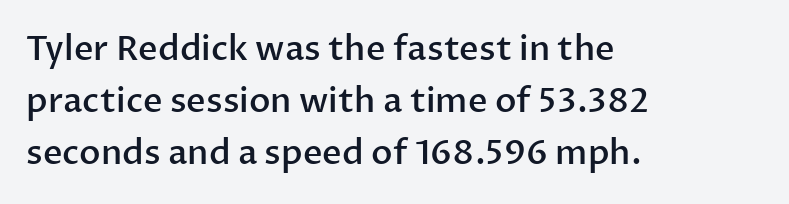
Tall strokes in this sample are plumb rather than angled. One glance says typical: line gaps are just what's usual. One-word summary of the alignment: left. The passage shown is typed in a proportional face where columns would drift. Note: no serifs on the glyphs. Here the glyphs are tracked normally, forming tight word shapes.
